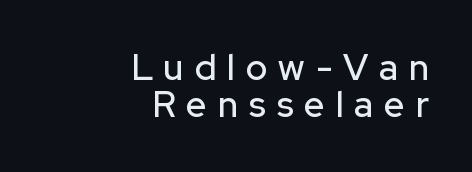
The image shows 36 px sans-serif type, upright; set right-aligned, tight line spacing (1.04x), unusually wide letter spacing (+0.3 em), not underlined; low stroke contrast and a medium x-height.
